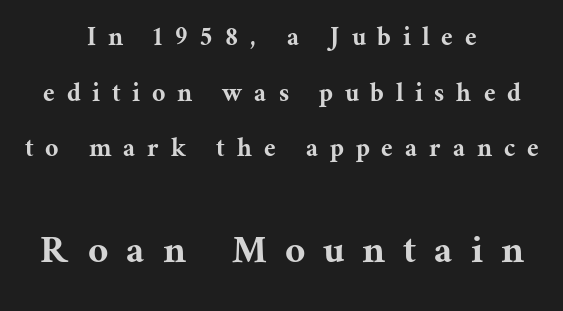
The image shows 44 px serif type, upright; set centered, loose line spacing (1.92x), unusually wide letter spacing (+0.43 em), not underlined; the second (bottom) block is 1.52x larger; medium stroke contrast and a medium x-height.
